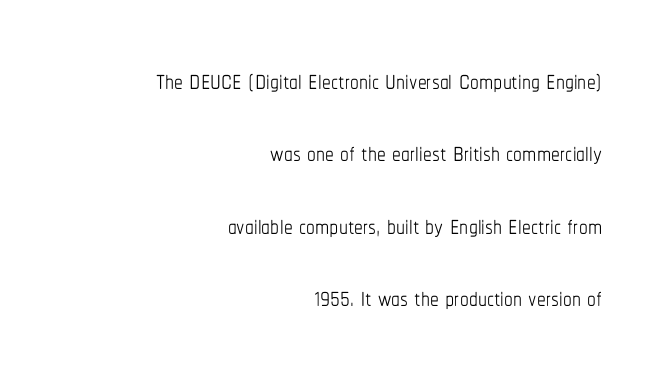
Vertically, the passage feels expansive, rows floating well apart. Do the characters align in a grid? No, the font is proportional. Posture: straight, roman, zero tilt. Short note: letters normally spaced.
